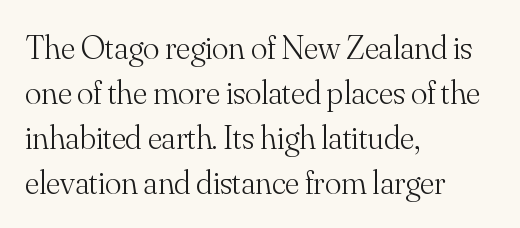
{"serif": "yes", "italic": "no", "bold": "no", "weight": "light", "width": "normal", "stroke_contrast": "medium", "x_height": "small", "monospaced": "no", "underline": "no", "align": "left", "line_spacing": "normal", "line_spacing_ratio": 1.32, "letter_spacing": "normal", "letter_spacing_em": 0.0, "glyph_px": 34}
